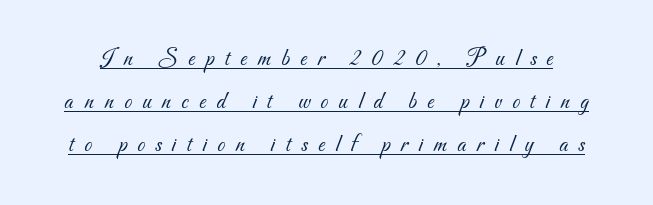
{"bold": "no", "underline": "yes", "line_spacing_ratio": 1.72, "letter_spacing": "wide", "letter_spacing_em": 0.42, "glyph_px": 25}
